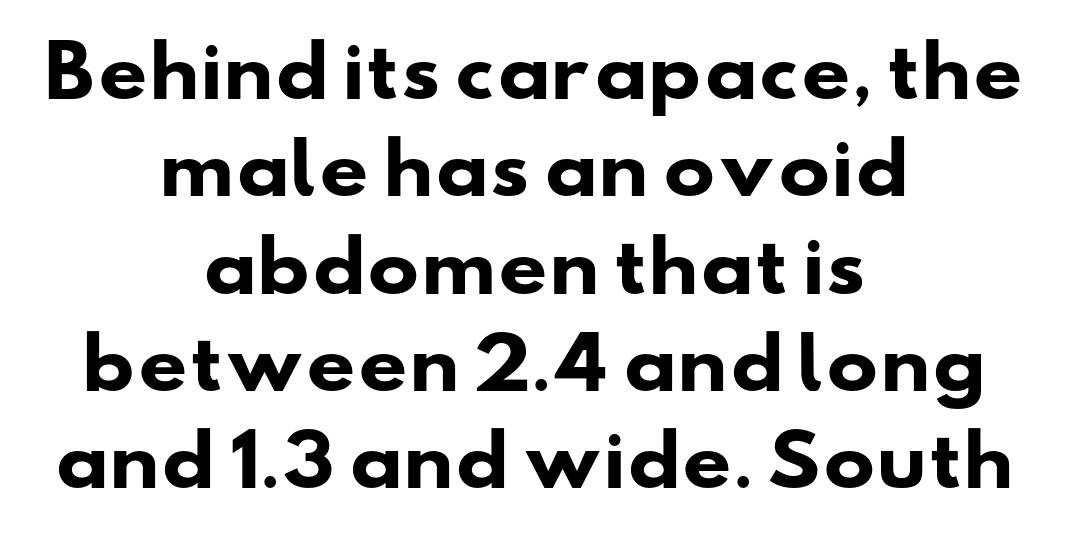
Has an underline been added? It has not. Vertically, the passage feels balanced, rows spaced as you'd expect. Compared with typical body copy, the letter spacing here is the same. Is the block centered? Yes — each line is placed symmetrically about the middle. Varying glyph widths throughout — classic text-font behaviour.
